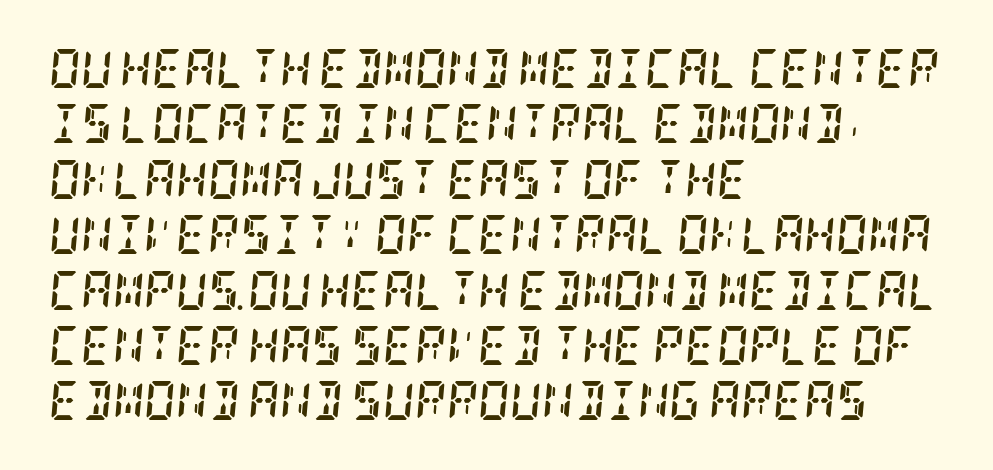
The letters are slanted; this is an italic face. Standard letterfit; no display-style spreading of the glyphs. The foot of each line stays bare and open. Compared with typical paragraphs, the rows here are spaced about the same.
